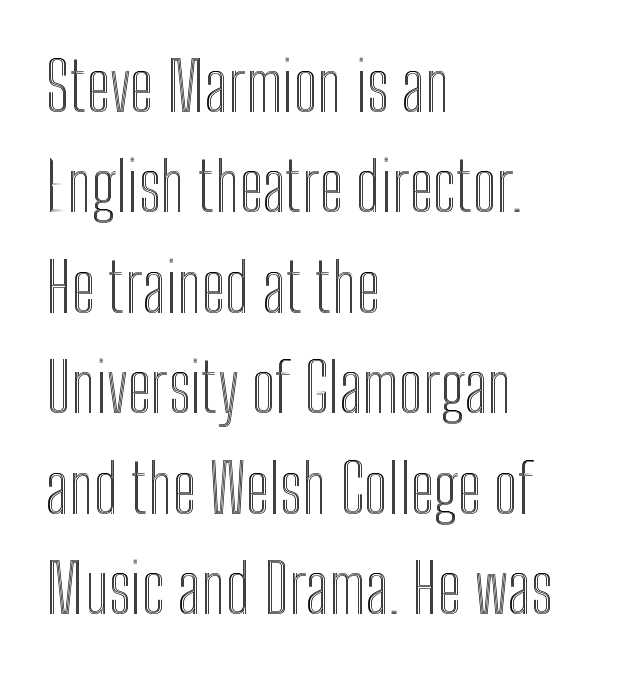
Q: Is the text italic (slanted)? A: No, it is upright.
Q: Is the text underlined? A: No.
Q: How is the paragraph aligned? A: Left-aligned.
Q: Is the spacing between letters normal or unusually wide? A: Normal.
Q: Is the spacing between lines tight, normal or loose? A: Normal.
Q: Width (condensed, normal, or wide)? A: Condensed.
Q: x-height? A: Medium.
Q: Monospaced? A: No.
